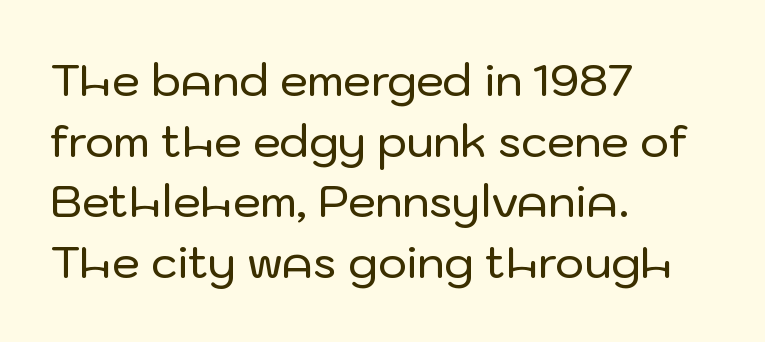
Q: Is the text italic (slanted)? A: No, it is upright.
Q: Is the typeface a serif or a sans-serif typeface? A: Sans-serif.
Q: Is the text underlined? A: No.
Q: How is the paragraph aligned? A: Left-aligned.
Q: Is the spacing between letters normal or unusually wide? A: Normal.
Q: Is the spacing between lines tight, normal or loose? A: Normal.
Q: Width (condensed, normal, or wide)? A: Normal.
Q: Stroke contrast? A: Low.
Q: x-height? A: Medium.
Q: Monospaced? A: No.
